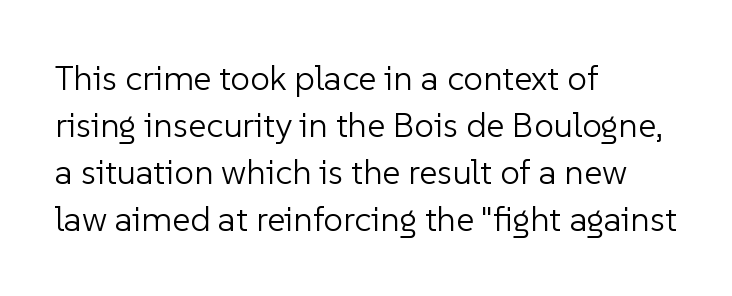
The image shows 35 px light sans-serif type, upright; set left-aligned, normal line spacing (1.34x), normal letter spacing, not underlined; low stroke contrast and a medium x-height.
